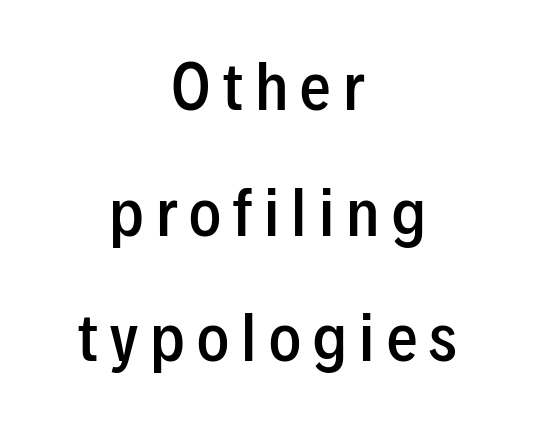
Leading is clearly above the norm, producing a sparse column. Typesetter's note: demi weight, one step under bold. These lines were composed using upright roman letters. Substantial extra tracking has been applied to these lines. The letters carry no serifs — their stems end cleanly without finishing strokes.
